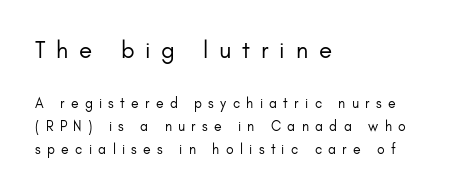
Q: Is the text bold? A: No.
Q: Is the text italic (slanted)? A: No, it is upright.
Q: Is the text underlined? A: No.
Q: How is the paragraph aligned? A: Left-aligned.
Q: Is the spacing between letters normal or unusually wide? A: Unusually wide.
Q: Is the spacing between lines tight, normal or loose? A: Normal.
Q: Which block of text is set in a larger size, the first (top) or the second (bottom)? A: The first (top) one.
